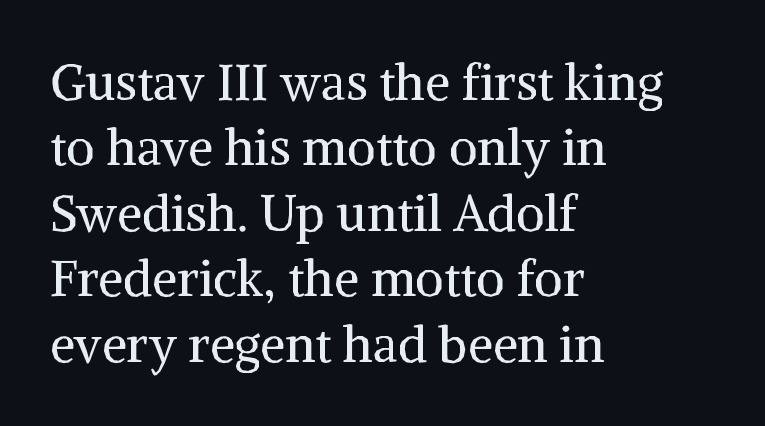
The ragged edge is on the right, which tells us the setting is flush left. Nope, not italic — everything's standing straight. Font category for this specimen: serif. The rendering uses natural spacing where letterforms have individual widths. Nobody touched the tracking dial on this one.
